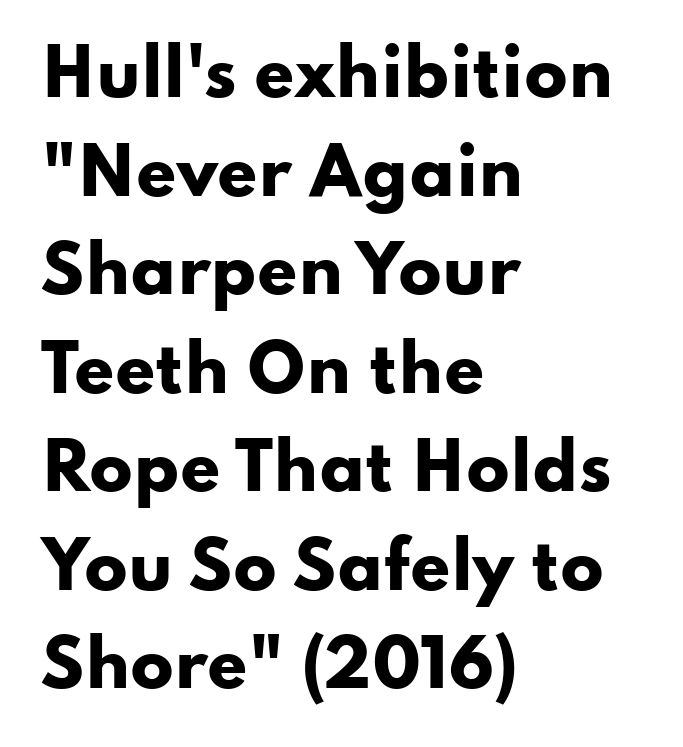
Q: Is the text bold? A: Yes.
Q: Is the text italic (slanted)? A: No, it is upright.
Q: Is the typeface a serif or a sans-serif typeface? A: Sans-serif.
Q: Is the text underlined? A: No.
Q: How is the paragraph aligned? A: Left-aligned.
Q: Is the spacing between letters normal or unusually wide? A: Normal.
Q: Is the spacing between lines tight, normal or loose? A: Normal.
Q: Width (condensed, normal, or wide)? A: Wide.
Q: Stroke contrast? A: Low.
Q: x-height? A: Small.
Q: Monospaced? A: No.
